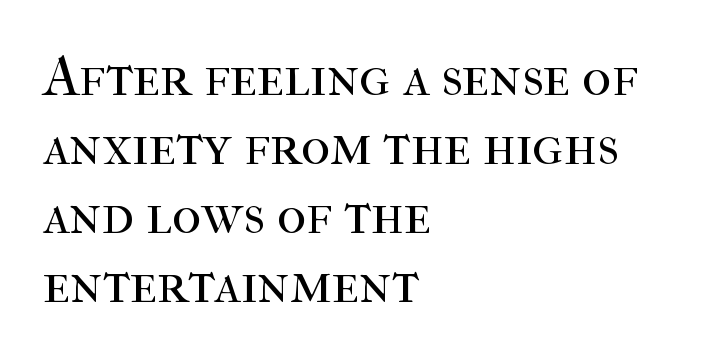
Underlining? Definitely not there. You can tell from the footed stems that serif type was used. Layout note: lines flush left. Does the lettering tilt? It doesn't — this is upright.
